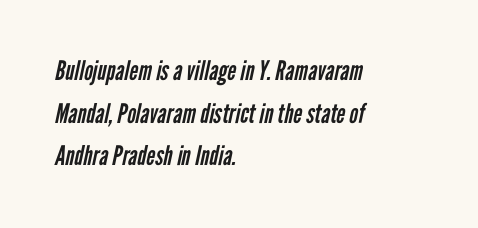
The image shows 27 px text type; set left-aligned, normal line spacing (1.58x), normal letter spacing, not underlined.
